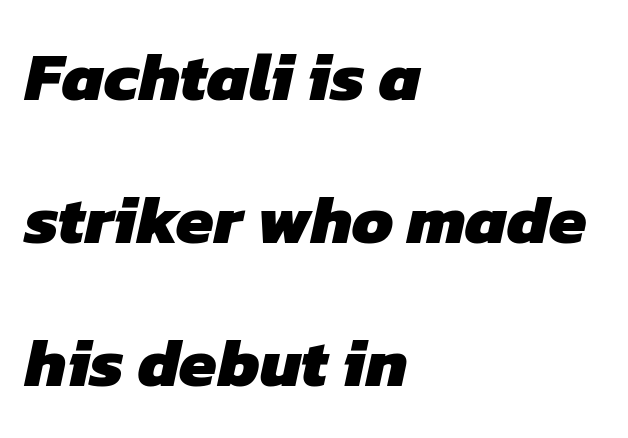
Q: Is the text bold? A: Yes.
Q: Is the typeface a serif or a sans-serif typeface? A: Sans-serif.
Q: Is the text underlined? A: No.
Q: How is the paragraph aligned? A: Left-aligned.
Q: Is the spacing between letters normal or unusually wide? A: Normal.
Q: Is the spacing between lines tight, normal or loose? A: Loose.
Q: Width (condensed, normal, or wide)? A: Normal.
Q: Stroke contrast? A: Low.
Q: x-height? A: Medium.
Q: Monospaced? A: No.
